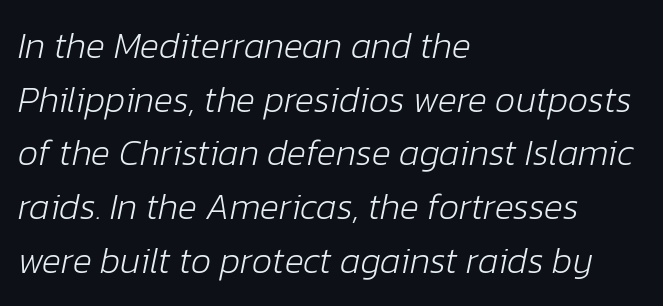
{"italic": "yes", "lean": "right", "slant_degrees": 12, "bold": "no", "weight": "light", "width": "normal", "stroke_contrast": "low", "x_height": "medium", "monospaced": "no", "underline": "no", "align": "left", "line_spacing": "normal", "line_spacing_ratio": 1.49, "letter_spacing": "normal", "letter_spacing_em": 0.0, "glyph_px": 36}
